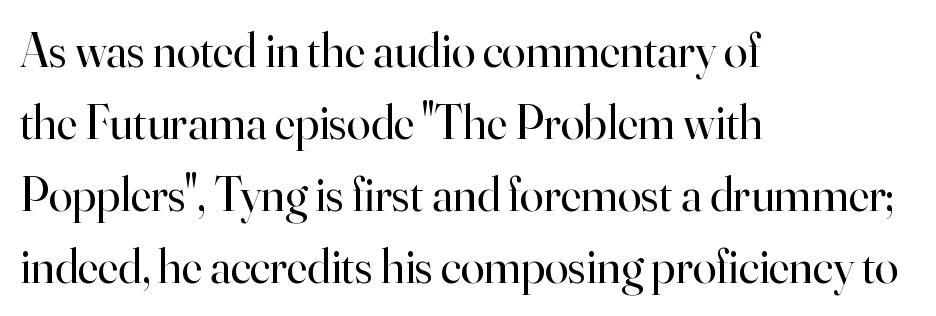
{"serif": "yes", "italic": "no", "bold": "no", "weight": "regular", "width": "normal", "stroke_contrast": "high", "x_height": "small", "monospaced": "no", "underline": "no", "align": "left", "line_spacing": "normal", "line_spacing_ratio": 1.5, "letter_spacing": "normal", "letter_spacing_em": 0.0, "glyph_px": 48}
